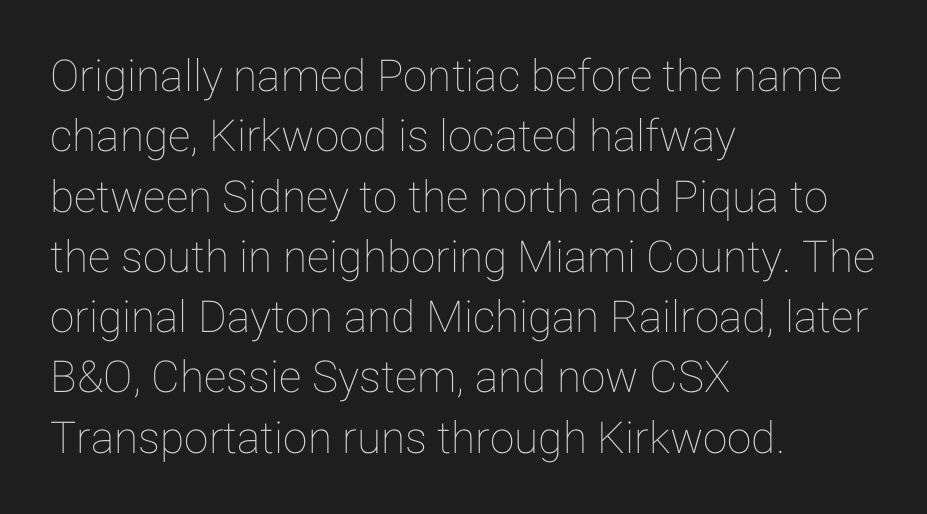
{"italic": "no", "width": "normal", "stroke_contrast": "low", "x_height": "medium", "monospaced": "no", "underline": "no", "align": "left", "line_spacing": "normal", "line_spacing_ratio": 1.37, "letter_spacing": "normal", "letter_spacing_em": 0.0, "glyph_px": 44}
